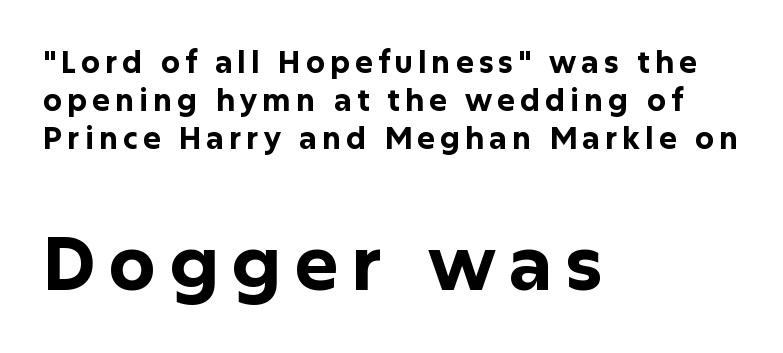
{"serif": "no", "italic": "no", "bold": "yes", "weight": "bold", "width": "normal", "stroke_contrast": "low", "x_height": "medium", "monospaced": "no", "underline": "no", "align": "left", "line_spacing": "normal", "line_spacing_ratio": 1.27, "larger_block": "second", "size_ratio": 2.5, "glyph_px": 75}
